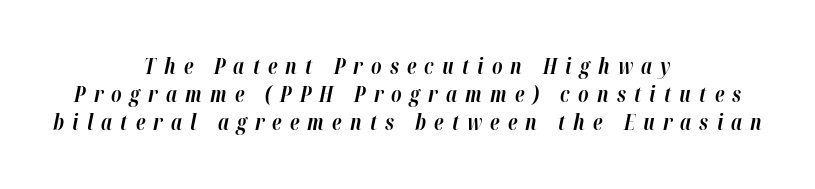
{"italic": "yes", "lean": "right", "slant_degrees": 12, "bold": "yes", "underline": "no", "align": "center", "line_spacing": "normal", "line_spacing_ratio": 1.34, "letter_spacing": "wide", "letter_spacing_em": 0.39, "glyph_px": 21}
